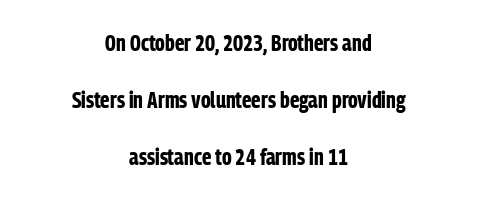
Q: Is the text bold? A: Yes.
Q: Is the text italic (slanted)? A: No, it is upright.
Q: Is the text underlined? A: No.
Q: How is the paragraph aligned? A: Centered.
Q: Is the spacing between letters normal or unusually wide? A: Normal.
Q: Is the spacing between lines tight, normal or loose? A: Loose.
